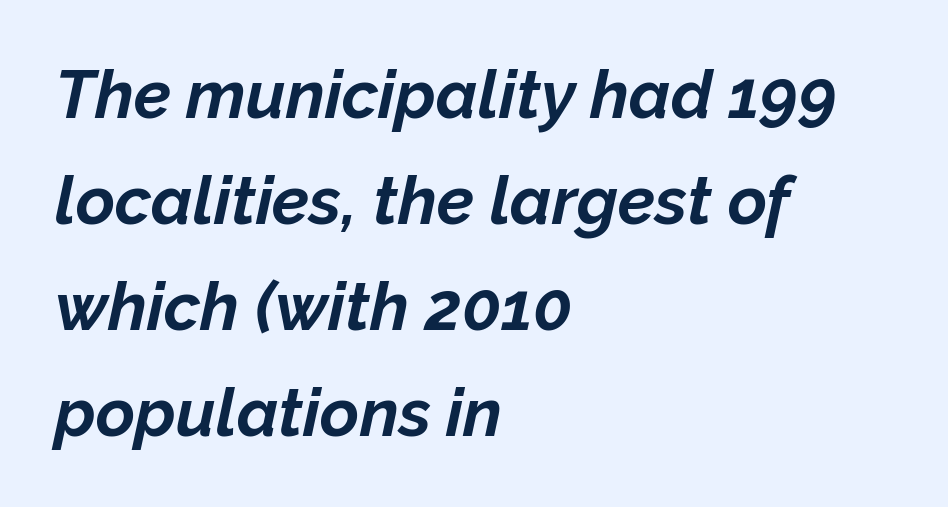
Q: Is the text bold? A: Yes.
Q: Is the text italic (slanted)? A: Yes, it leans right by about 12 degrees.
Q: Is the text underlined? A: No.
Q: How is the paragraph aligned? A: Left-aligned.
Q: Is the spacing between letters normal or unusually wide? A: Normal.
Q: Is the spacing between lines tight, normal or loose? A: Normal.
Q: Width (condensed, normal, or wide)? A: Normal.
Q: Stroke contrast? A: Low.
Q: x-height? A: Medium.
Q: Monospaced? A: No.
